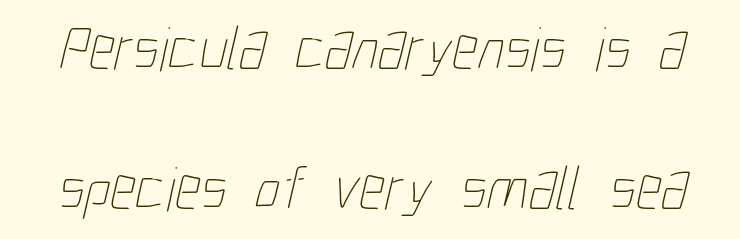
The image shows 63 px thin, condensed type; set loose line spacing (2.23x), normal letter spacing, not underlined; low stroke contrast and a medium x-height.
